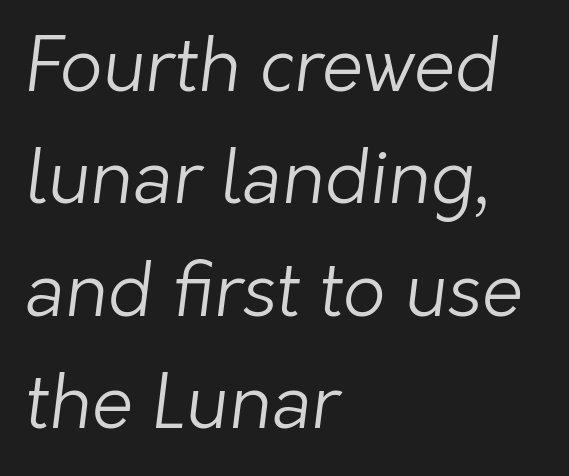
Q: Is the text bold? A: No.
Q: Is the typeface a serif or a sans-serif typeface? A: Sans-serif.
Q: Is the text underlined? A: No.
Q: How is the paragraph aligned? A: Left-aligned.
Q: Is the spacing between letters normal or unusually wide? A: Normal.
Q: Is the spacing between lines tight, normal or loose? A: Normal.
Q: Width (condensed, normal, or wide)? A: Normal.
Q: Stroke contrast? A: Low.
Q: x-height? A: Medium.
Q: Monospaced? A: No.
